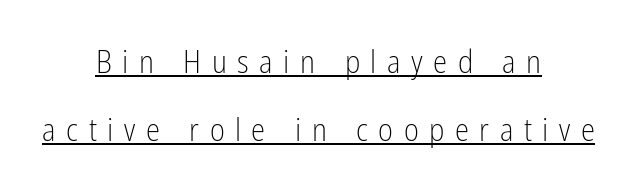
Q: Is the text bold? A: No.
Q: Is the text italic (slanted)? A: No, it is upright.
Q: Is the typeface a serif or a sans-serif typeface? A: Sans-serif.
Q: Is the text underlined? A: Yes.
Q: How is the paragraph aligned? A: Centered.
Q: Is the spacing between letters normal or unusually wide? A: Unusually wide.
Q: Is the spacing between lines tight, normal or loose? A: Loose.
Q: Width (condensed, normal, or wide)? A: Condensed.
Q: Stroke contrast? A: Low.
Q: x-height? A: Medium.
Q: Monospaced? A: No.
